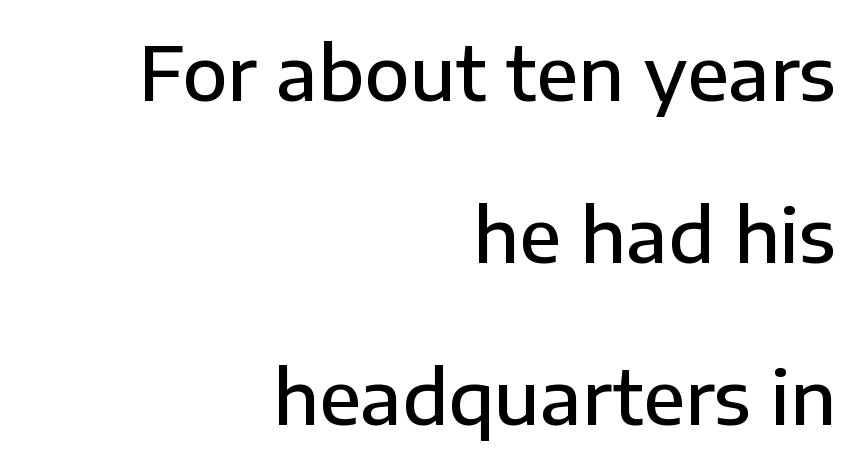
Is this a fixed-width face? No — the glyphs have proportional, varying widths. The face used here is a sans, in the tradition of grotesques and geometrics. Posture: upright roman. Slightly chunky letters — semibold, I'd say, not full bold. Airy leading. Layout note: lines flush right.
